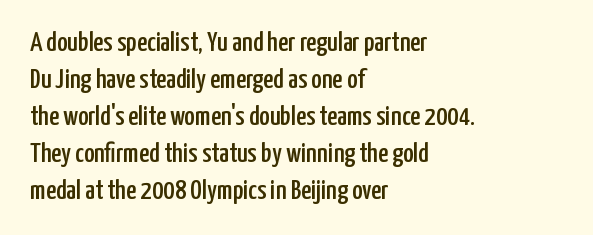
The image shows 28 px condensed sans-serif type, upright; set left-aligned, normal line spacing (1.32x), normal letter spacing, not underlined; low stroke contrast and a medium x-height.
